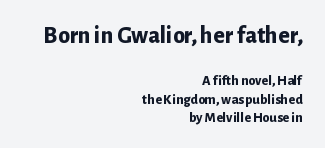
Q: Is the text bold? A: Yes.
Q: Is the text italic (slanted)? A: No, it is upright.
Q: Is the text underlined? A: No.
Q: How is the paragraph aligned? A: Right-aligned.
Q: Is the spacing between letters normal or unusually wide? A: Normal.
Q: Is the spacing between lines tight, normal or loose? A: Normal.
Q: Which block of text is set in a larger size, the first (top) or the second (bottom)? A: The first (top) one.
